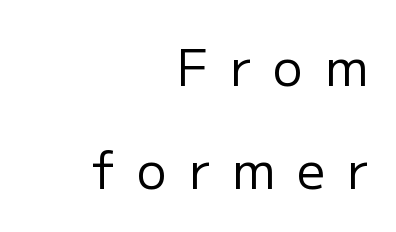
Q: Is the text bold? A: No.
Q: Is the text italic (slanted)? A: No, it is upright.
Q: Is the typeface a serif or a sans-serif typeface? A: Sans-serif.
Q: Is the text underlined? A: No.
Q: How is the paragraph aligned? A: Right-aligned.
Q: Is the spacing between letters normal or unusually wide? A: Unusually wide.
Q: Is the spacing between lines tight, normal or loose? A: Loose.
Q: Width (condensed, normal, or wide)? A: Normal.
Q: Stroke contrast? A: Low.
Q: x-height? A: Medium.
Q: Monospaced? A: No.
